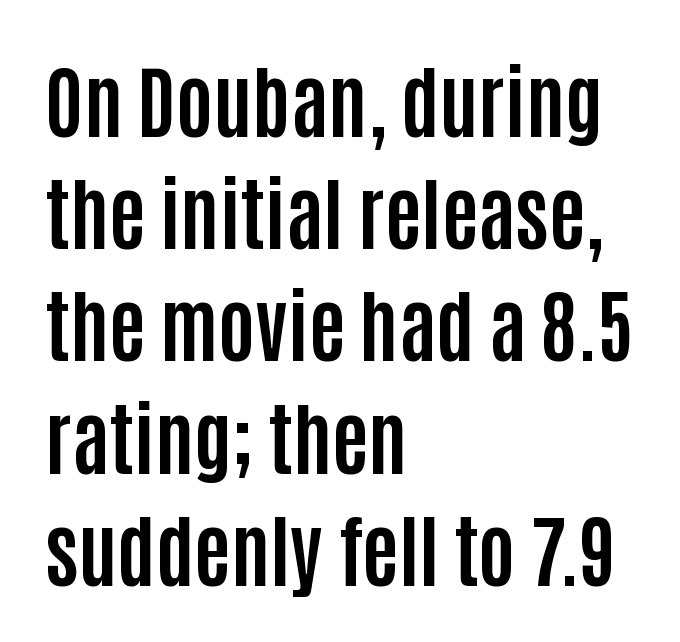
{"serif": "no", "italic": "no", "bold": "yes", "weight": "bold", "width": "condensed", "stroke_contrast": "low", "x_height": "large", "monospaced": "no", "underline": "no", "align": "left", "line_spacing": "normal", "line_spacing_ratio": 1.42, "letter_spacing": "normal", "letter_spacing_em": 0.0, "glyph_px": 79}
